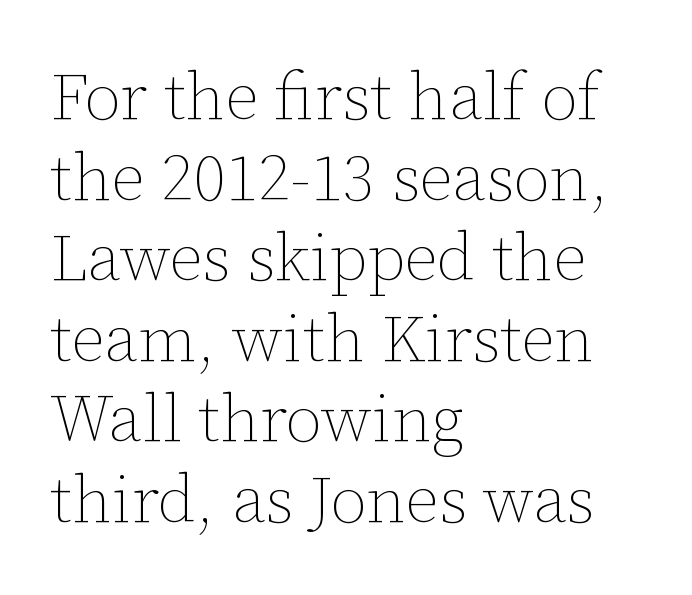
The image shows 66 px thin type, upright; set left-aligned, line spacing 1.22x, normal letter spacing, not underlined; low stroke contrast and a medium x-height.
